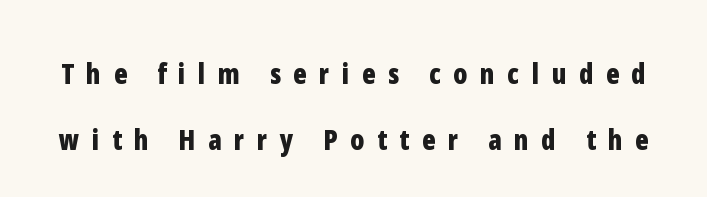
{"serif": "no", "italic": "no", "bold": "yes", "weight": "bold", "width": "condensed", "stroke_contrast": "low", "x_height": "medium", "monospaced": "no", "underline": "no", "line_spacing": "loose", "line_spacing_ratio": 2.37, "letter_spacing": "wide", "letter_spacing_em": 0.45, "glyph_px": 28}
